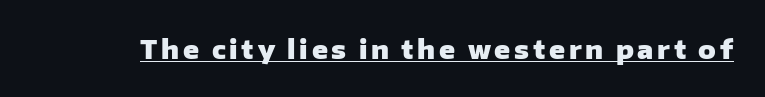
{"italic": "no", "bold": "yes", "underline": "yes", "glyph_px": 26}
